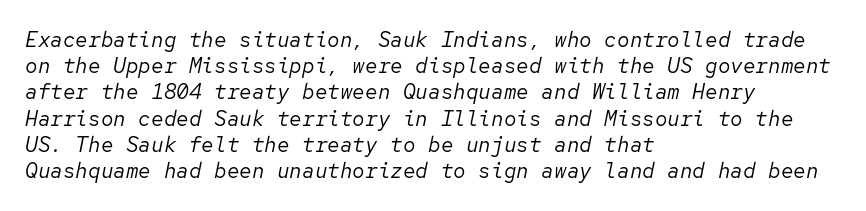
Default kerning and tracking; the words read as compact shapes. The letters are slanted; this is an italic face. Leading: standard. Honestly, there is no underline to notice here at all.
